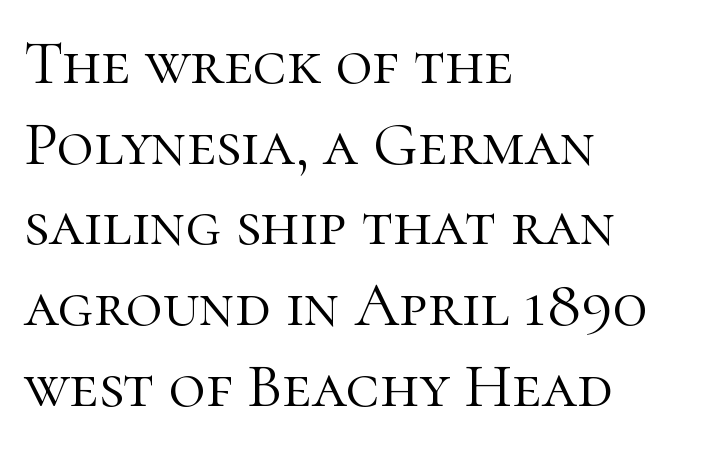
Q: Is the text bold? A: No.
Q: Is the text italic (slanted)? A: No, it is upright.
Q: Is the typeface a serif or a sans-serif typeface? A: Serif.
Q: Is the text underlined? A: No.
Q: How is the paragraph aligned? A: Left-aligned.
Q: Is the spacing between letters normal or unusually wide? A: Normal.
Q: Is the spacing between lines tight, normal or loose? A: Normal.
Q: Width (condensed, normal, or wide)? A: Normal.
Q: Stroke contrast? A: High.
Q: x-height? A: Medium.
Q: Monospaced? A: No.
